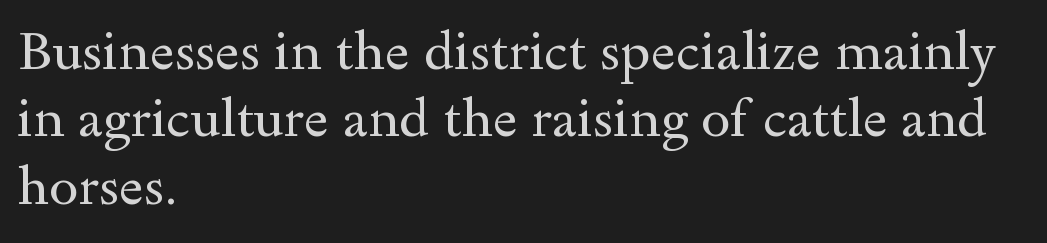
On a weight scale, this lands at 450 or below. Casual observation: everything's shoved over to the left. Evenly set lines give the paragraph a standard silhouette. The area under the type is left untouched.
